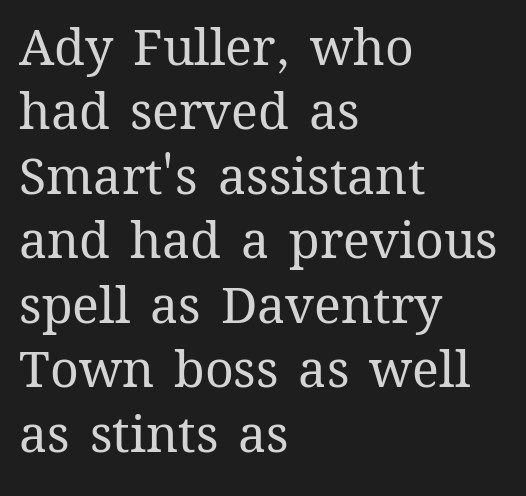
Q: Is the text bold? A: No.
Q: Is the text italic (slanted)? A: No, it is upright.
Q: Is the text underlined? A: No.
Q: How is the paragraph aligned? A: Left-aligned.
Q: Is the spacing between letters normal or unusually wide? A: Normal.
Q: Is the spacing between lines tight, normal or loose? A: Normal.
Q: Width (condensed, normal, or wide)? A: Normal.
Q: Stroke contrast? A: Medium.
Q: x-height? A: Medium.
Q: Monospaced? A: No.
